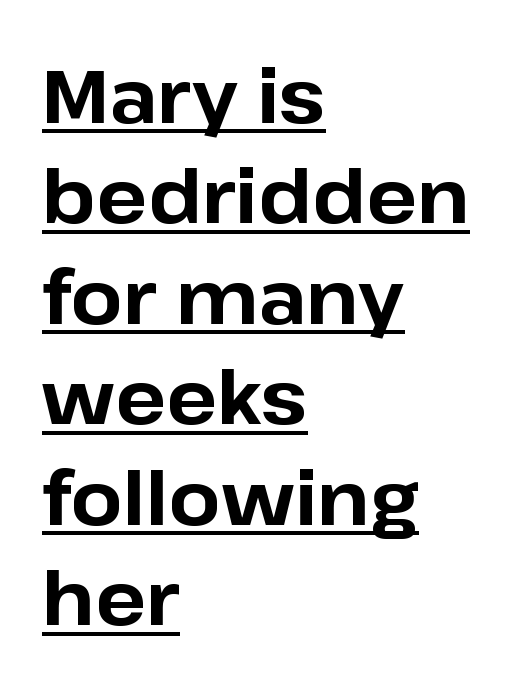
The image shows 75 px bold sans-serif type, upright; set left-aligned, normal line spacing (1.34x), normal letter spacing, underlined; low stroke contrast and a medium x-height.
